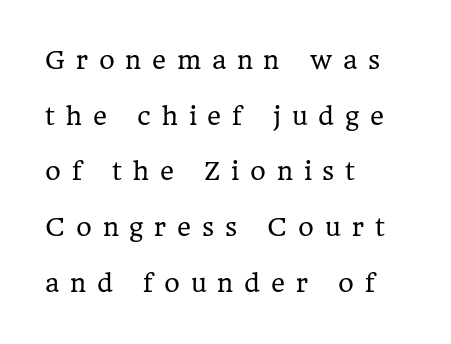
Q: Is the text bold? A: No.
Q: Is the text italic (slanted)? A: No, it is upright.
Q: Is the text underlined? A: No.
Q: How is the paragraph aligned? A: Left-aligned.
Q: Is the spacing between letters normal or unusually wide? A: Unusually wide.
Q: Is the spacing between lines tight, normal or loose? A: Loose.
